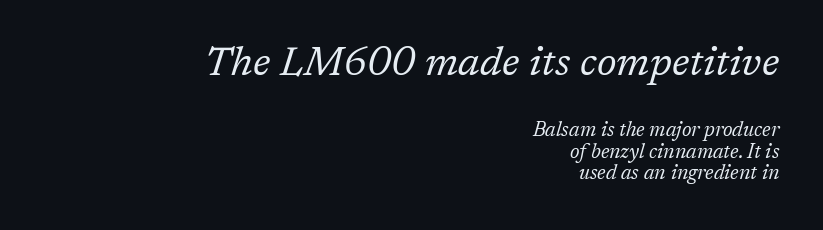
Q: Is the text bold? A: No.
Q: Is the text italic (slanted)? A: Yes, it leans right by about 17 degrees.
Q: Is the typeface a serif or a sans-serif typeface? A: Serif.
Q: Is the text underlined? A: No.
Q: How is the paragraph aligned? A: Right-aligned.
Q: Is the spacing between letters normal or unusually wide? A: Normal.
Q: Is the spacing between lines tight, normal or loose? A: Tight.
Q: Which block of text is set in a larger size, the first (top) or the second (bottom)? A: The first (top) one.
Q: Width (condensed, normal, or wide)? A: Normal.
Q: Stroke contrast? A: Low.
Q: x-height? A: Medium.
Q: Monospaced? A: No.
